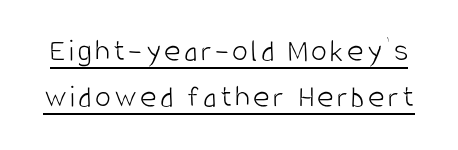
{"serif": "no", "italic": "no", "bold": "no", "weight": "light", "width": "condensed", "stroke_contrast": "low", "x_height": "large", "monospaced": "no", "underline": "yes", "line_spacing": "normal", "line_spacing_ratio": 1.45, "glyph_px": 32}
